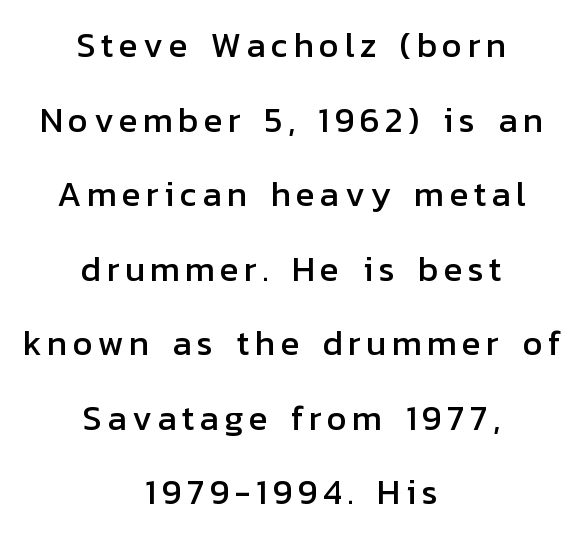
The image shows 35 px sans-serif type, upright; set centered, loose line spacing (2.13x), not underlined; low stroke contrast and a medium x-height.
